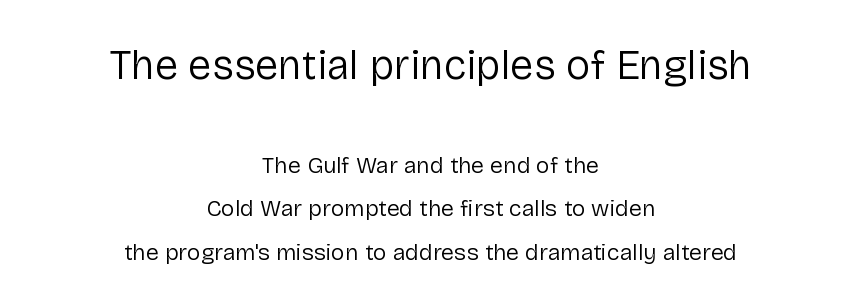
The image shows 41 px regular-weight sans-serif type, upright; set centered, loose line spacing (1.9x), normal letter spacing, not underlined; the first (top) block is 1.78x larger; low stroke contrast and a medium x-height.
